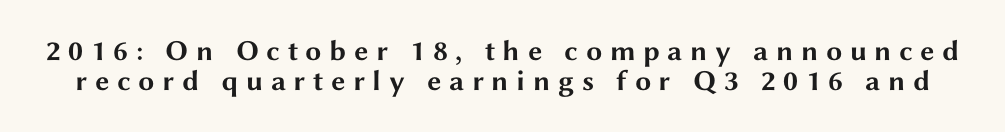
Q: Is the text bold? A: Yes.
Q: Is the text italic (slanted)? A: No, it is upright.
Q: Is the typeface a serif or a sans-serif typeface? A: Sans-serif.
Q: Is the text underlined? A: No.
Q: Is the spacing between letters normal or unusually wide? A: Unusually wide.
Q: Is the spacing between lines tight, normal or loose? A: Tight.
Q: Width (condensed, normal, or wide)? A: Wide.
Q: Stroke contrast? A: Medium.
Q: x-height? A: Medium.
Q: Monospaced? A: No.
